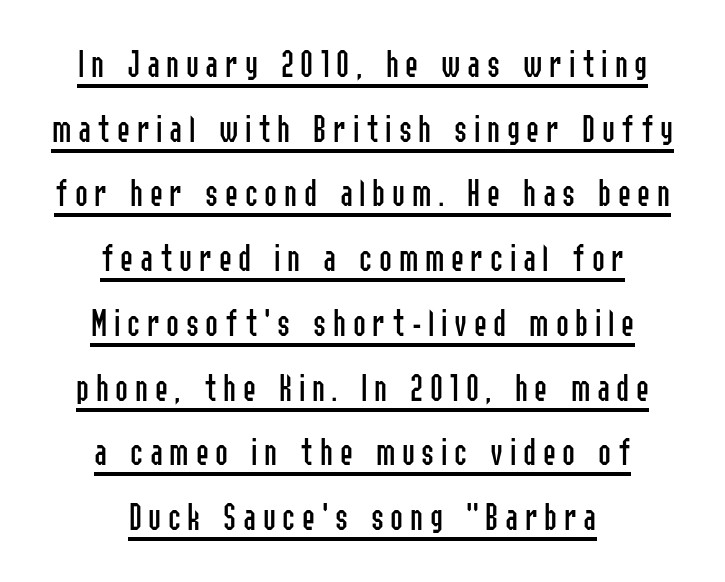
Q: Is the text bold? A: No.
Q: Is the text italic (slanted)? A: No, it is upright.
Q: Is the typeface a serif or a sans-serif typeface? A: Sans-serif.
Q: Is the text underlined? A: Yes.
Q: How is the paragraph aligned? A: Centered.
Q: Is the spacing between lines tight, normal or loose? A: Normal.
Q: Width (condensed, normal, or wide)? A: Condensed.
Q: Stroke contrast? A: Low.
Q: x-height? A: Medium.
Q: Monospaced? A: No.
